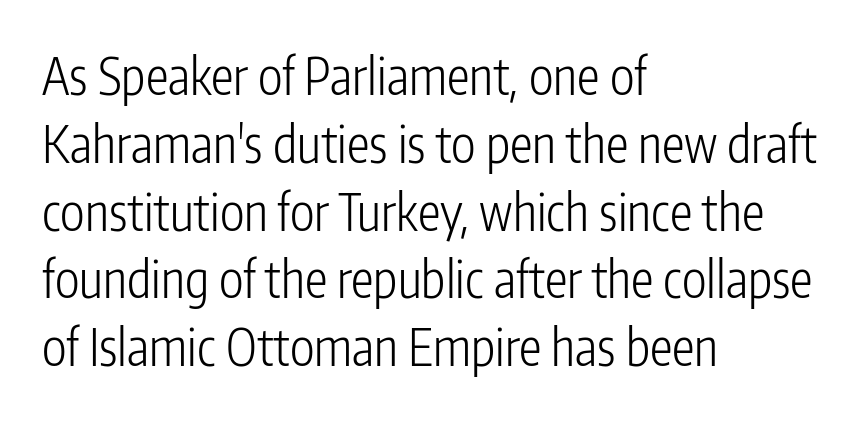
Q: Is the text bold? A: No.
Q: Is the text italic (slanted)? A: No, it is upright.
Q: Is the typeface a serif or a sans-serif typeface? A: Sans-serif.
Q: Is the text underlined? A: No.
Q: How is the paragraph aligned? A: Left-aligned.
Q: Is the spacing between letters normal or unusually wide? A: Normal.
Q: Is the spacing between lines tight, normal or loose? A: Normal.
Q: Width (condensed, normal, or wide)? A: Condensed.
Q: Stroke contrast? A: Low.
Q: x-height? A: Medium.
Q: Monospaced? A: No.
